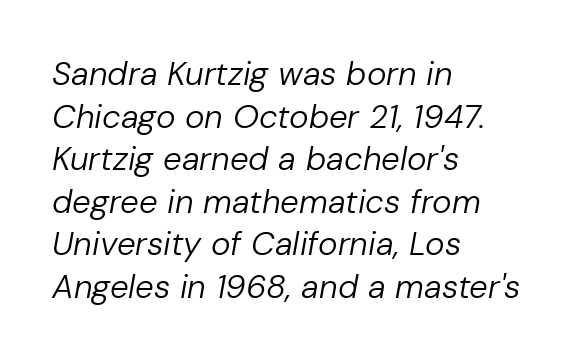
The image shows 33 px regular-weight type, italic (leaning right); set left-aligned, normal line spacing (1.29x), normal letter spacing, not underlined; low stroke contrast and a medium x-height.
